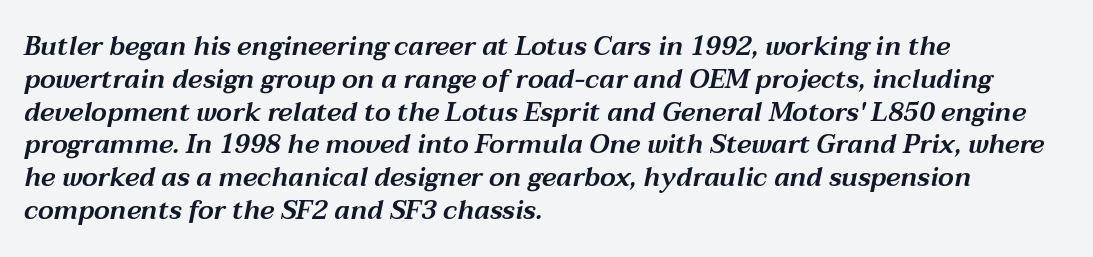
The vertical gap from one line to the next is medium. Look at the tracking — it's just the regular setting, nothing added. Just letters on the line, the space beneath them empty. The paragraph shown leans on its left margin. Looking at the ascenders, they clearly lean.
